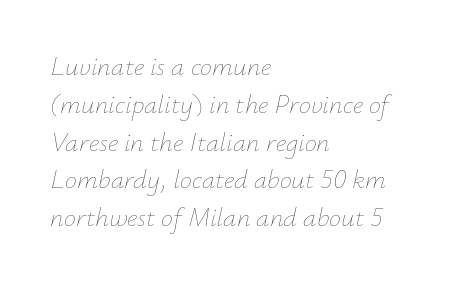
{"italic": "yes", "lean": "right", "slant_degrees": 12, "bold": "no", "underline": "no", "align": "left", "line_spacing": "normal", "line_spacing_ratio": 1.4, "letter_spacing": "normal", "letter_spacing_em": 0.0, "glyph_px": 27}
